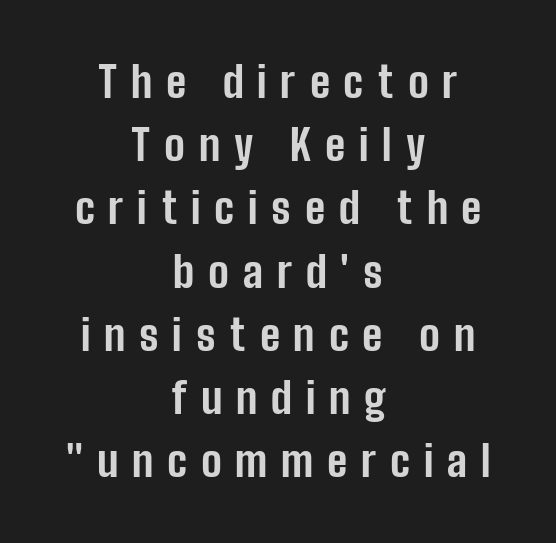
The image shows 43 px bold, condensed sans-serif type, upright; set centered, normal line spacing (1.47x), unusually wide letter spacing (+0.32 em), not underlined; low stroke contrast and a medium x-height.
